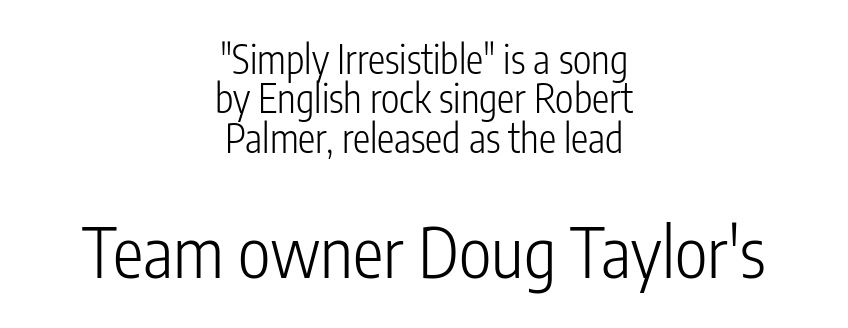
{"serif": "no", "italic": "no", "bold": "no", "weight": "light", "width": "condensed", "stroke_contrast": "low", "x_height": "medium", "monospaced": "no", "underline": "no", "align": "center", "line_spacing": "tight", "line_spacing_ratio": 1.01, "letter_spacing": "normal", "letter_spacing_em": 0.0, "larger_block": "second", "size_ratio": 1.77, "glyph_px": 69}
